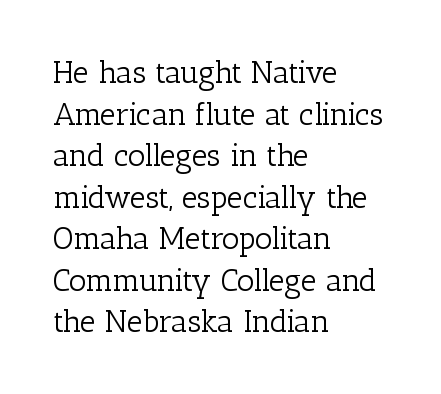
The image shows 31 px light serif type, upright; set left-aligned, normal line spacing (1.34x), normal letter spacing, not underlined; low stroke contrast and a medium x-height.
